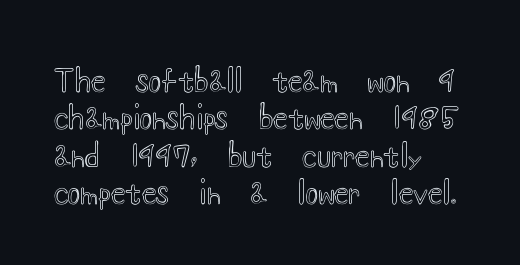
{"italic": "no", "width": "wide", "x_height": "small", "monospaced": "no", "underline": "no", "align": "left", "line_spacing": "normal", "line_spacing_ratio": 1.25, "letter_spacing": "normal", "letter_spacing_em": 0.0, "glyph_px": 30}
